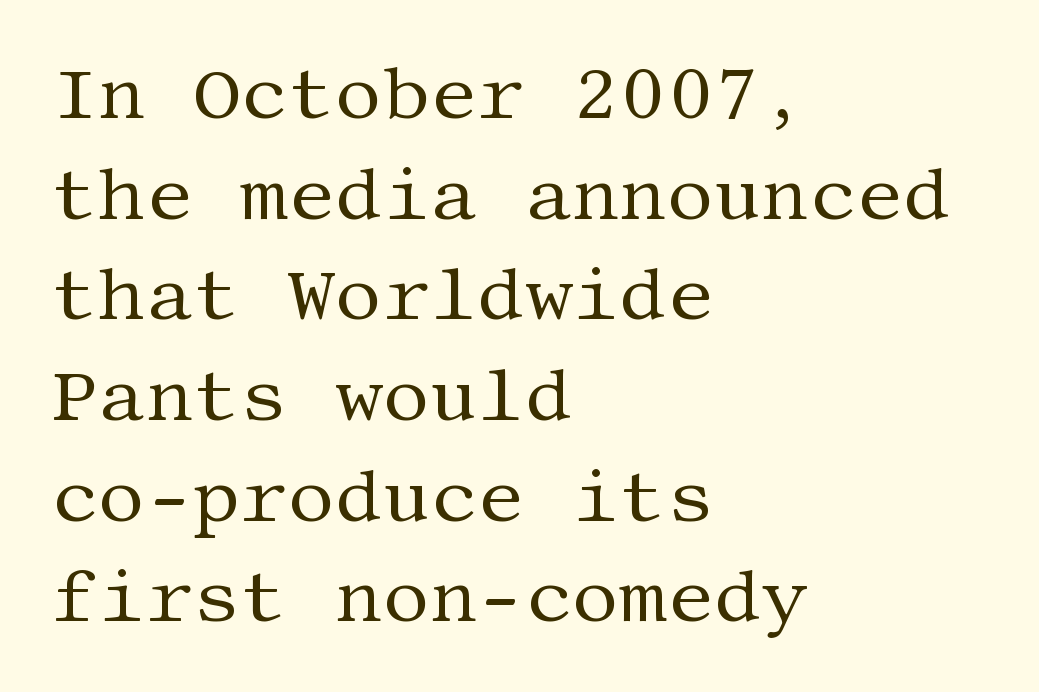
You can tell from the footed stems that serif type was used. Summary of vertical rhythm: regular, with standard interline spacing. Letters rest on an invisible, unmarked baseline. Horizontal alignment here is leftward, the default for most running prose.
